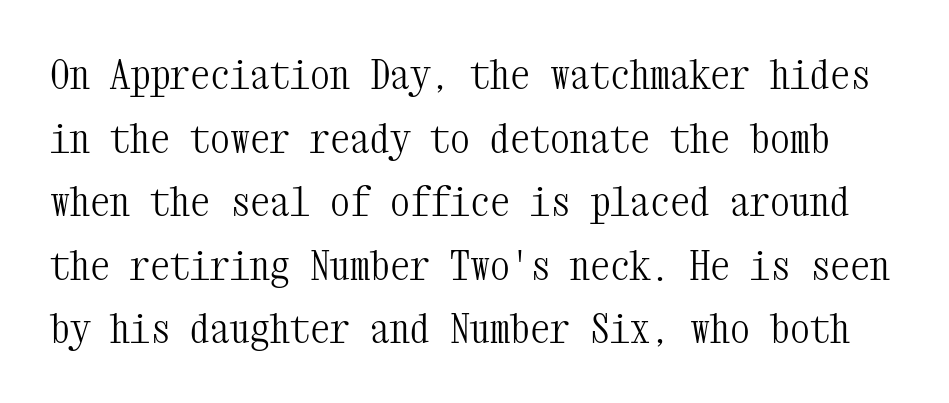
{"serif": "yes", "italic": "no", "bold": "no", "weight": "light", "width": "condensed", "stroke_contrast": "medium", "x_height": "medium", "monospaced": "yes", "underline": "no", "line_spacing": "normal", "line_spacing_ratio": 1.59, "letter_spacing": "normal", "letter_spacing_em": 0.0, "glyph_px": 40}
